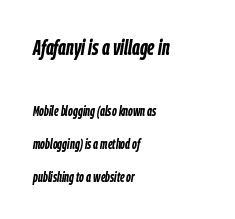
Here the first block reads like a headline and the second like body copy. If you drew a line through each stem, it would be angled. Tracking here is standard; glyphs follow each other at the usual distance. Descenders are the only things crossing below the line. Is the block centered? No — it sits flush against the left margin.
